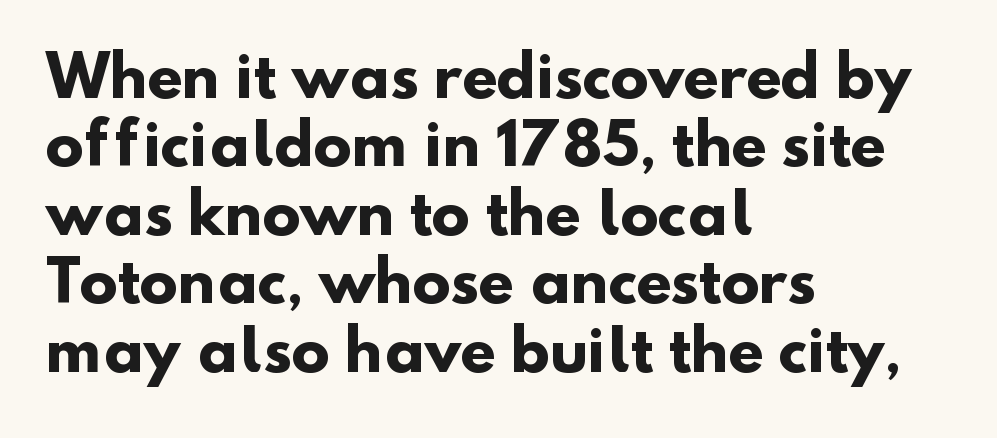
{"serif": "no", "bold": "yes", "weight": "heavy", "width": "normal", "stroke_contrast": "low", "x_height": "small", "monospaced": "no", "underline": "no", "align": "left", "line_spacing_ratio": 1.2, "letter_spacing": "normal", "letter_spacing_em": 0.0, "glyph_px": 57}
